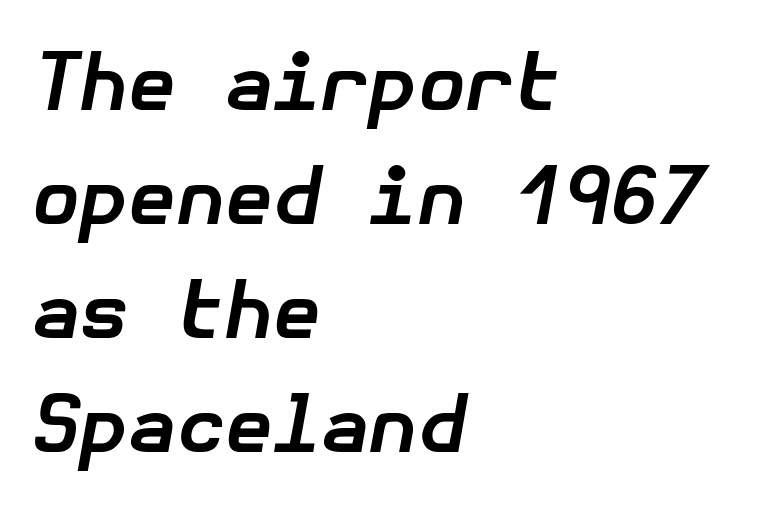
{"italic": "yes", "lean": "right", "slant_degrees": 10, "bold": "yes", "weight": "bold", "width": "normal", "stroke_contrast": "low", "x_height": "medium", "underline": "no", "align": "left", "line_spacing": "normal", "line_spacing_ratio": 1.46, "letter_spacing": "normal", "letter_spacing_em": 0.0, "glyph_px": 78}
